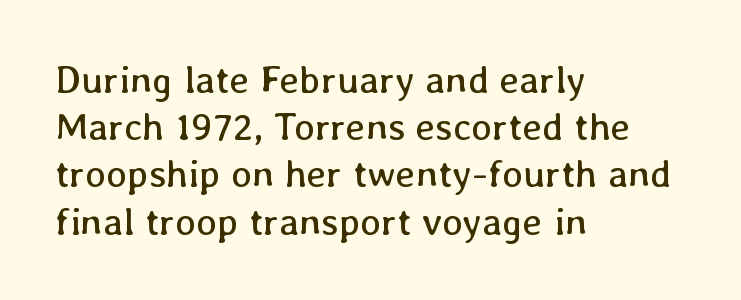
{"italic": "no", "bold": "no", "weight": "regular", "width": "normal", "stroke_contrast": "low", "x_height": "medium", "monospaced": "no", "underline": "no", "align": "left", "line_spacing_ratio": 1.21, "letter_spacing": "normal", "letter_spacing_em": 0.0, "glyph_px": 39}
